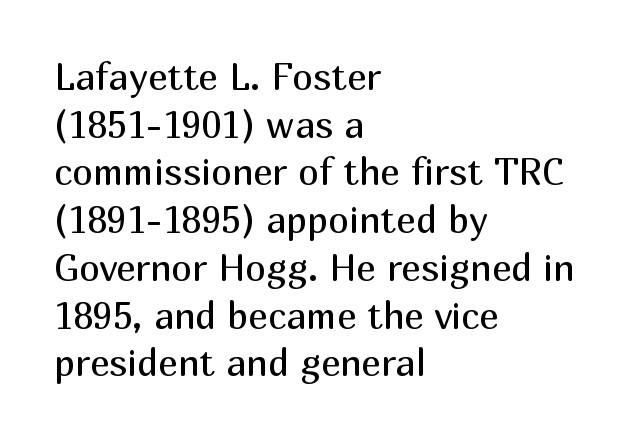
The image shows 37 px regular-weight sans-serif type, upright; set left-aligned, normal line spacing (1.29x), normal letter spacing, not underlined; medium stroke contrast and a medium x-height.
